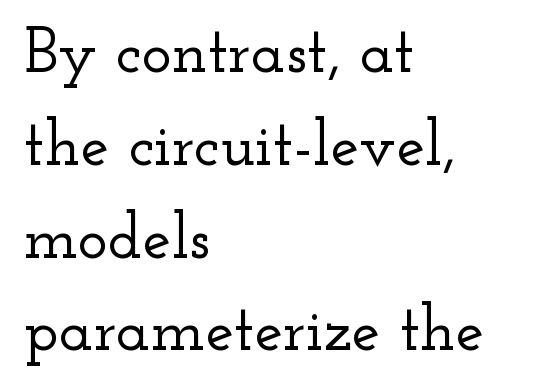
{"serif": "yes", "italic": "no", "width": "wide", "stroke_contrast": "low", "x_height": "small", "monospaced": "no", "underline": "no", "align": "left", "line_spacing": "normal", "line_spacing_ratio": 1.45, "letter_spacing": "normal", "letter_spacing_em": 0.0, "glyph_px": 64}
